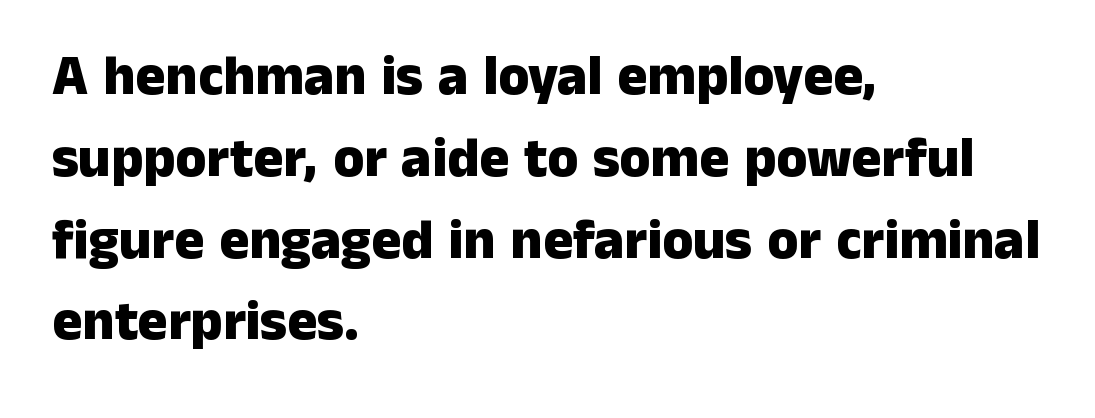
The image shows 56 px heavy sans-serif type, upright; set left-aligned, normal line spacing (1.46x), normal letter spacing, not underlined; low stroke contrast and a medium x-height.
